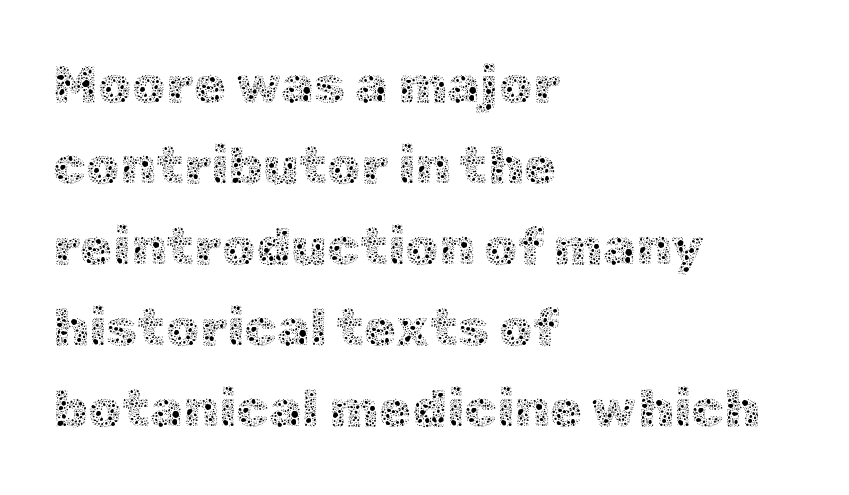
{"italic": "no", "bold": "no", "weight": "thin", "width": "normal", "x_height": "medium", "monospaced": "no", "underline": "no", "align": "left", "line_spacing": "normal", "line_spacing_ratio": 1.53, "letter_spacing": "normal", "letter_spacing_em": 0.0, "glyph_px": 53}
